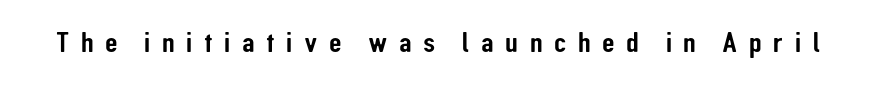
The horizontal fit of the characters is loose and conspicuously gappy. The designer went with a sans here, leaving each stem footless. The letters advance in unequal steps, a hallmark of proportional type. This is the regular roman posture of the typeface.
